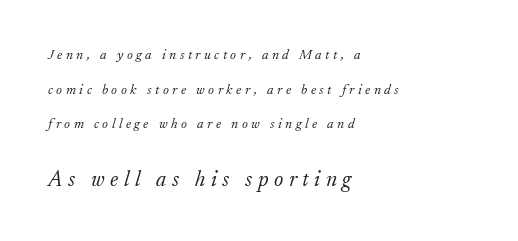
Q: Is the text bold? A: No.
Q: Is the text italic (slanted)? A: Yes, it leans right by about 17 degrees.
Q: Is the text underlined? A: No.
Q: How is the paragraph aligned? A: Left-aligned.
Q: Is the spacing between letters normal or unusually wide? A: Unusually wide.
Q: Is the spacing between lines tight, normal or loose? A: Loose.
Q: Which block of text is set in a larger size, the first (top) or the second (bottom)? A: The second (bottom) one.
